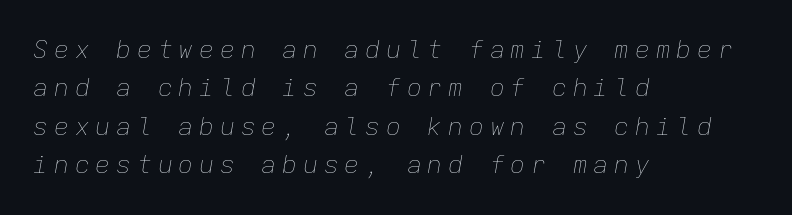
Designer's note — italics engaged. Line spacing here is normal. Casual observation: everything's shoved over to the left. Does extra space separate the letters? Yes, quite a lot of it.
